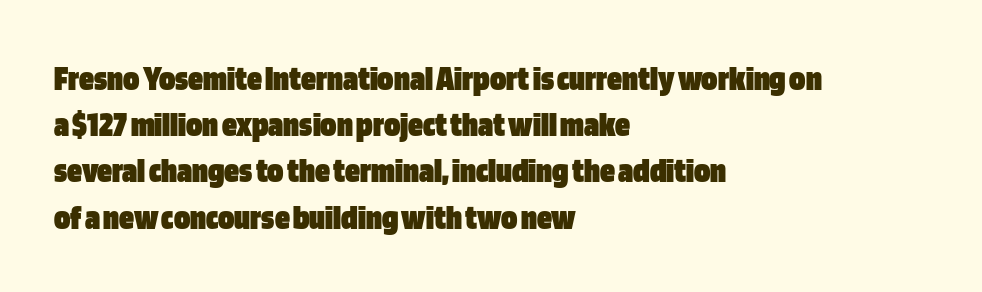
{"serif": "no", "italic": "no", "bold": "yes", "weight": "heavy", "width": "condensed", "stroke_contrast": "low", "x_height": "large", "monospaced": "no", "underline": "no", "align": "left", "line_spacing": "normal", "line_spacing_ratio": 1.25, "letter_spacing": "normal", "letter_spacing_em": 0.0, "glyph_px": 37}
